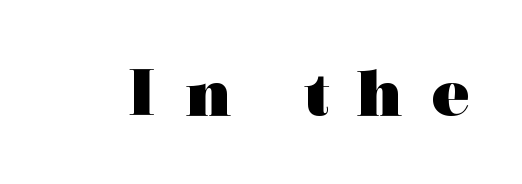
The image shows 72 px heavy, wide serif type, upright; set unusually wide letter spacing (+0.38 em), not underlined; a medium x-height.
